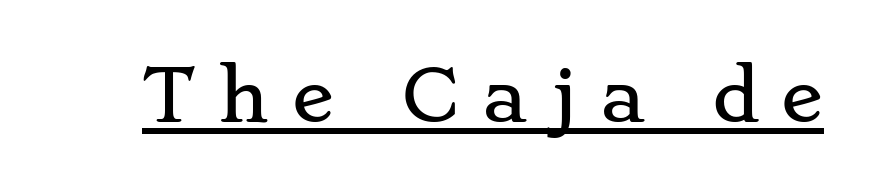
Q: Is the text italic (slanted)? A: No, it is upright.
Q: Is the typeface a serif or a sans-serif typeface? A: Serif.
Q: Is the text underlined? A: Yes.
Q: Is the spacing between letters normal or unusually wide? A: Unusually wide.
Q: Width (condensed, normal, or wide)? A: Wide.
Q: Stroke contrast? A: Low.
Q: x-height? A: Small.
Q: Monospaced? A: No.
